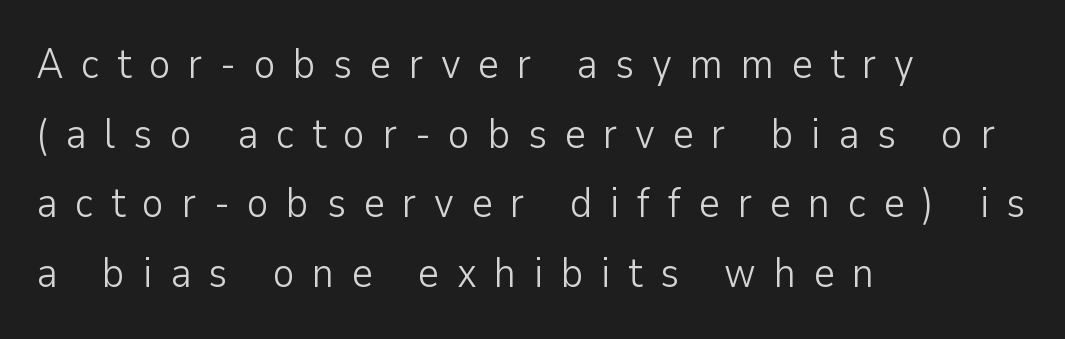
Nothing heavy about these letters — not bold at all. Notice how the stems are strictly vertical — no italics here. Decoration check: the copy has no underline. Stroke terminals: plain, sans-serif.
